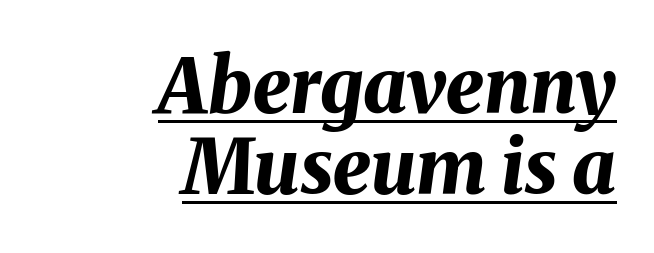
{"italic": "yes", "lean": "right", "slant_degrees": 8, "bold": "yes", "weight": "bold", "width": "normal", "stroke_contrast": "medium", "x_height": "medium", "monospaced": "no", "underline": "yes", "align": "right", "line_spacing": "tight", "line_spacing_ratio": 1.06, "letter_spacing": "normal", "letter_spacing_em": 0.0, "glyph_px": 76}
